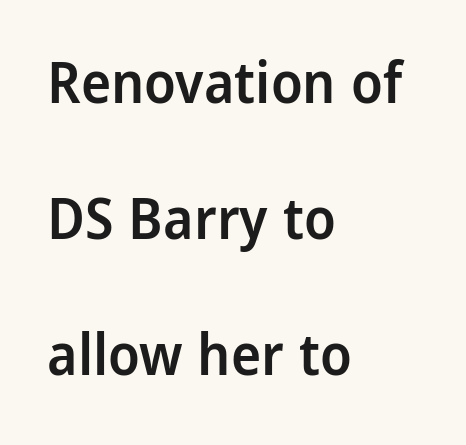
Q: Is the text bold? A: Semi-bold.
Q: Is the text italic (slanted)? A: No, it is upright.
Q: Is the typeface a serif or a sans-serif typeface? A: Sans-serif.
Q: Is the text underlined? A: No.
Q: How is the paragraph aligned? A: Left-aligned.
Q: Is the spacing between letters normal or unusually wide? A: Normal.
Q: Is the spacing between lines tight, normal or loose? A: Loose.
Q: Width (condensed, normal, or wide)? A: Condensed.
Q: Stroke contrast? A: Low.
Q: x-height? A: Large.
Q: Monospaced? A: No.
